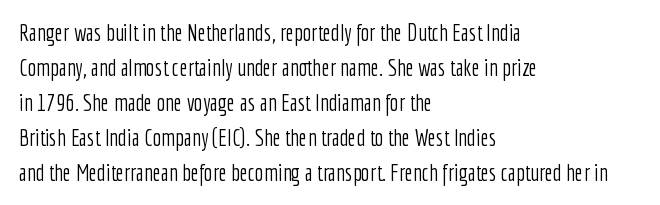
Q: Is the text bold? A: No.
Q: Is the text italic (slanted)? A: No, it is upright.
Q: Is the text underlined? A: No.
Q: How is the paragraph aligned? A: Left-aligned.
Q: Is the spacing between letters normal or unusually wide? A: Normal.
Q: Is the spacing between lines tight, normal or loose? A: Normal.
